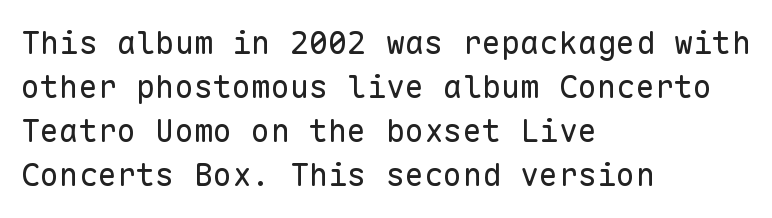
{"serif": "no", "italic": "no", "bold": "no", "weight": "regular", "width": "normal", "stroke_contrast": "low", "x_height": "medium", "monospaced": "yes", "underline": "no", "align": "left", "line_spacing": "normal", "line_spacing_ratio": 1.38, "letter_spacing": "normal", "letter_spacing_em": 0.0, "glyph_px": 32}
